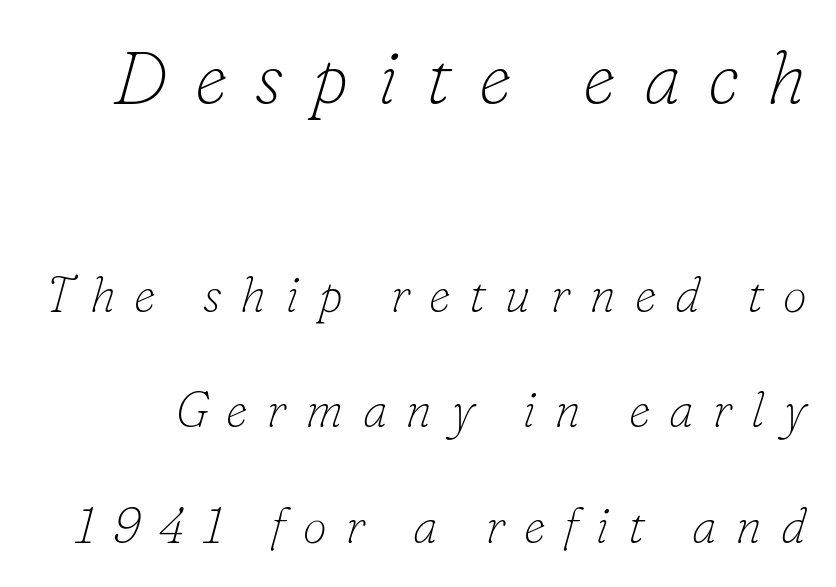
Here the designer chose a conventional face with non-uniform glyph widths. The space between consecutive lines is lavish. The rendering shows small feet on the letterforms — a serif design. Just letters on the line, the space beneath them empty. These glyphs show unthickened strokes, regular width or finer.
